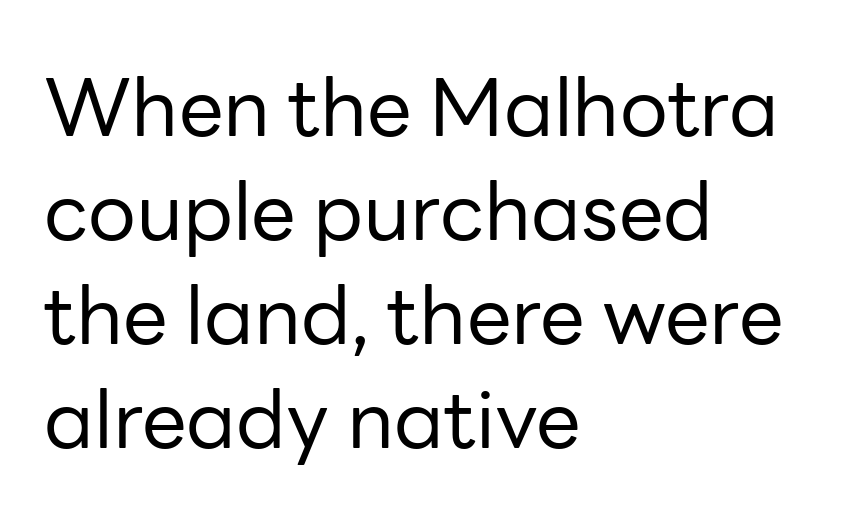
The typesetting does not lean heavy: it is not bold. Letters rest on an invisible, unmarked baseline. Is the letter spacing exaggerated? No — it looks like the ordinary default. The block of text has a typical density, with ordinary space between rows. Proportional: the letters do not fall into vertical columns.
